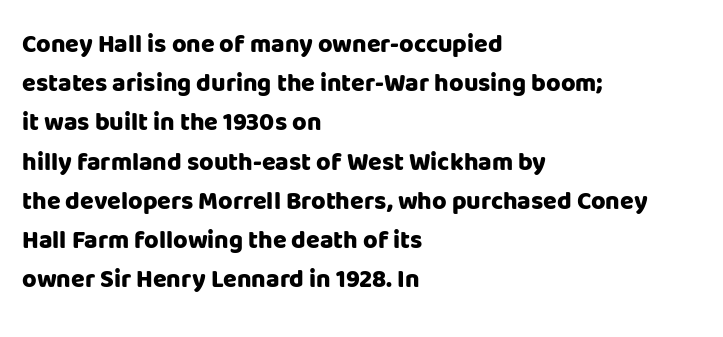
The image shows 25 px bold type, upright; set left-aligned, normal line spacing (1.57x), normal letter spacing, not underlined.
